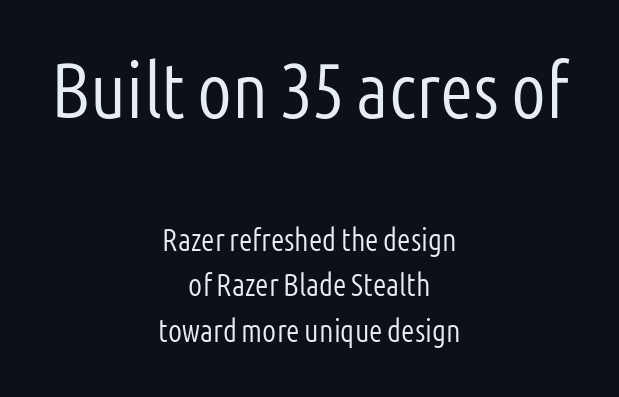
The image shows 77 px light, condensed sans-serif type, upright; set centered, normal line spacing (1.48x), normal letter spacing, not underlined; the first (top) block is 2.48x larger; low stroke contrast and a medium x-height.
